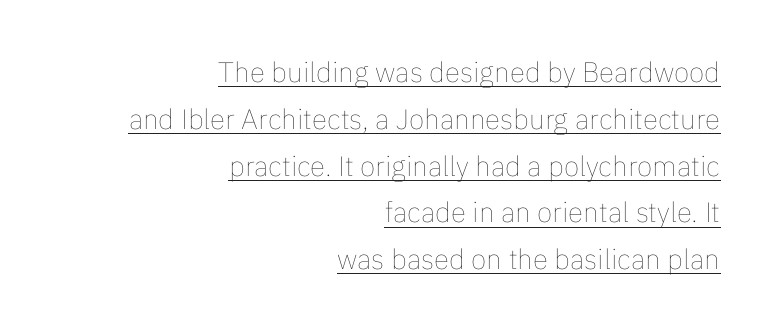
Q: Is the text bold? A: No.
Q: Is the text italic (slanted)? A: No, it is upright.
Q: Is the text underlined? A: Yes.
Q: How is the paragraph aligned? A: Right-aligned.
Q: Is the spacing between letters normal or unusually wide? A: Normal.
Q: Is the spacing between lines tight, normal or loose? A: Normal.
Q: Width (condensed, normal, or wide)? A: Normal.
Q: Stroke contrast? A: Low.
Q: x-height? A: Medium.
Q: Monospaced? A: No.
